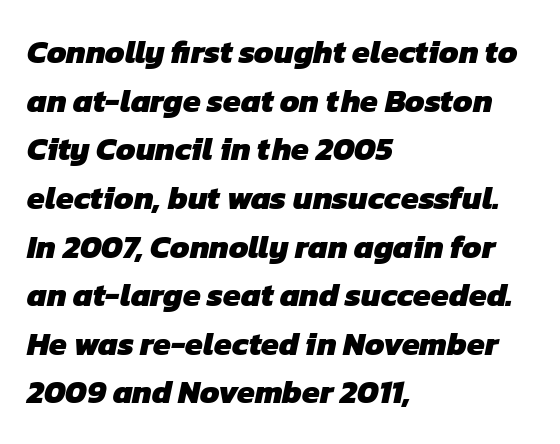
Q: Is the text bold? A: Yes.
Q: Is the typeface a serif or a sans-serif typeface? A: Sans-serif.
Q: Is the text underlined? A: No.
Q: How is the paragraph aligned? A: Left-aligned.
Q: Is the spacing between letters normal or unusually wide? A: Normal.
Q: Is the spacing between lines tight, normal or loose? A: Normal.
Q: Width (condensed, normal, or wide)? A: Normal.
Q: Stroke contrast? A: Low.
Q: x-height? A: Medium.
Q: Monospaced? A: No.
